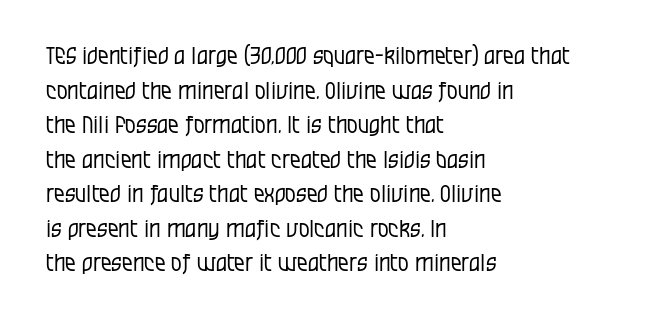
The image shows 24 px text type, upright; set left-aligned, normal line spacing (1.44x), normal letter spacing, not underlined.
